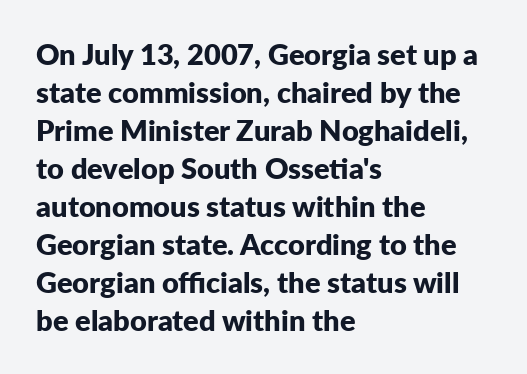
The image shows 29 px bold sans-serif type, upright; set left-aligned, normal line spacing (1.31x), normal letter spacing, not underlined; low stroke contrast and a medium x-height.
